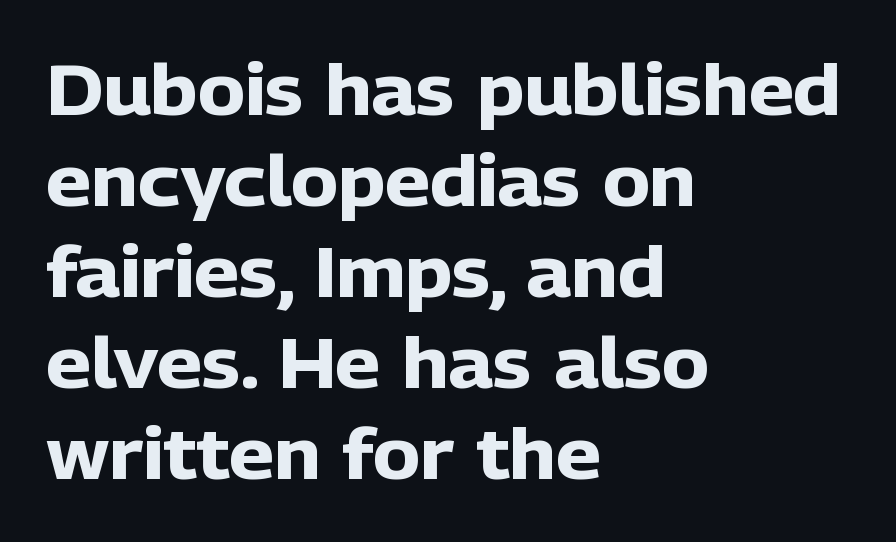
The image shows 71 px heavy sans-serif type, upright; set left-aligned, normal line spacing (1.28x), normal letter spacing, not underlined; low stroke contrast and a medium x-height.
